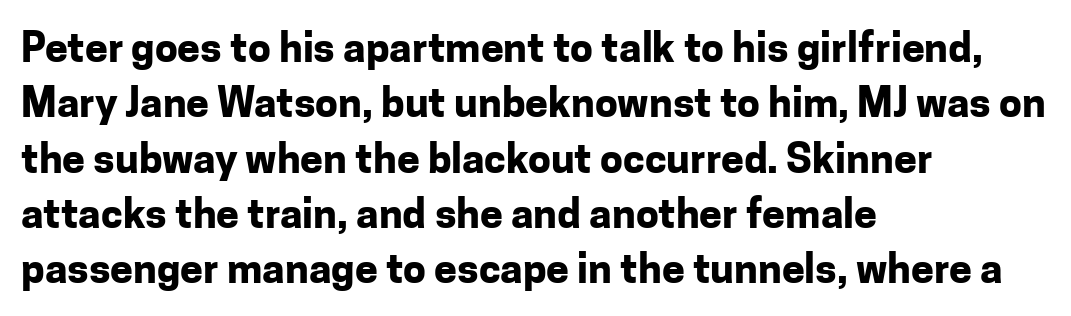
Q: Is the text bold? A: Yes.
Q: Is the text italic (slanted)? A: No, it is upright.
Q: Is the typeface a serif or a sans-serif typeface? A: Sans-serif.
Q: Is the text underlined? A: No.
Q: How is the paragraph aligned? A: Left-aligned.
Q: Is the spacing between letters normal or unusually wide? A: Normal.
Q: Is the spacing between lines tight, normal or loose? A: Normal.
Q: Width (condensed, normal, or wide)? A: Normal.
Q: Stroke contrast? A: Low.
Q: x-height? A: Medium.
Q: Monospaced? A: No.
